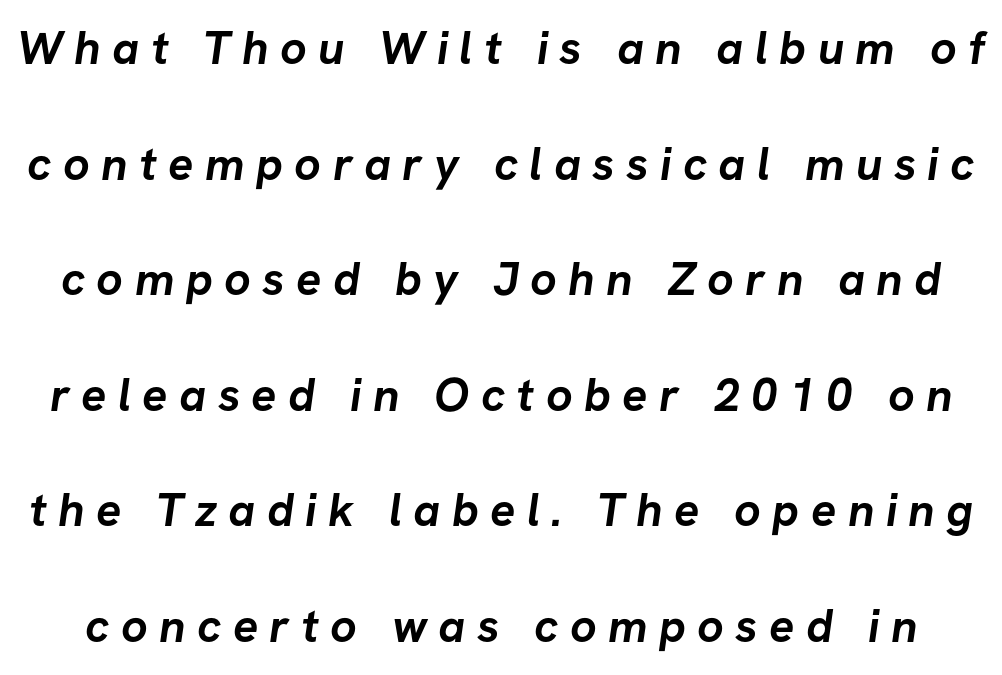
{"serif": "no", "bold": "yes", "weight": "semibold", "width": "normal", "stroke_contrast": "low", "x_height": "medium", "monospaced": "no", "underline": "no", "line_spacing": "loose", "line_spacing_ratio": 2.46, "letter_spacing": "wide", "letter_spacing_em": 0.24, "glyph_px": 47}
